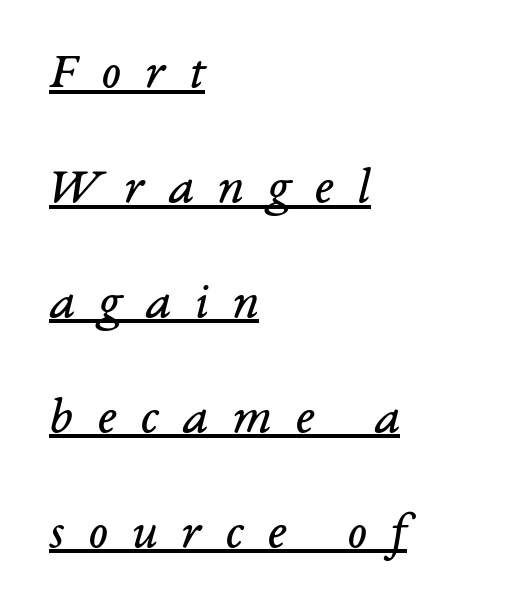
Q: Is the text bold? A: No.
Q: Is the text italic (slanted)? A: Yes, it leans right by about 14 degrees.
Q: Is the typeface a serif or a sans-serif typeface? A: Serif.
Q: Is the text underlined? A: Yes.
Q: How is the paragraph aligned? A: Left-aligned.
Q: Is the spacing between letters normal or unusually wide? A: Unusually wide.
Q: Is the spacing between lines tight, normal or loose? A: Loose.
Q: Width (condensed, normal, or wide)? A: Normal.
Q: Stroke contrast? A: Low.
Q: x-height? A: Medium.
Q: Monospaced? A: No.
